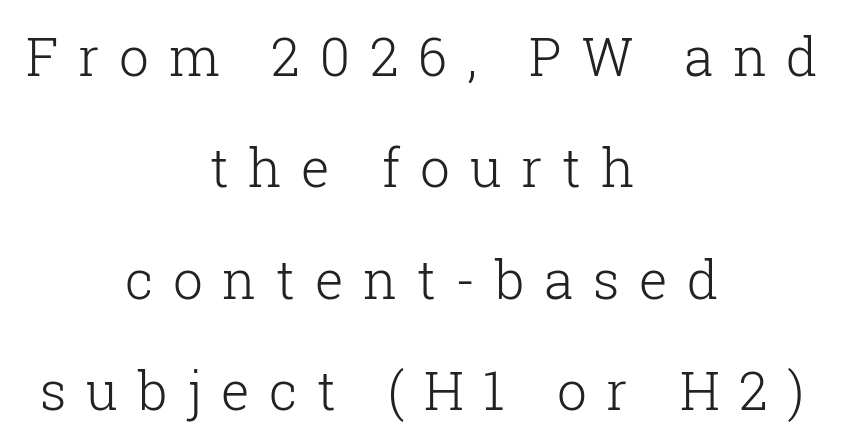
{"serif": "yes", "italic": "no", "bold": "no", "weight": "light", "width": "normal", "stroke_contrast": "low", "x_height": "medium", "monospaced": "no", "underline": "no", "align": "center", "line_spacing": "loose", "line_spacing_ratio": 2.1, "letter_spacing": "wide", "letter_spacing_em": 0.37, "glyph_px": 53}
